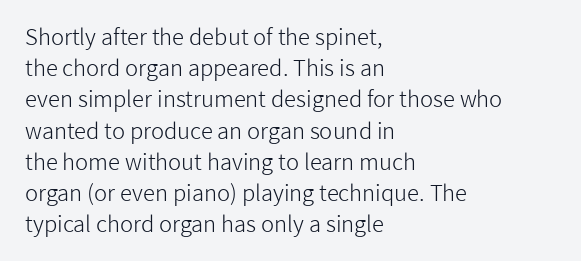
The image shows 22 px text type, upright; set left-aligned, normal line spacing (1.42x), normal letter spacing, not underlined.
